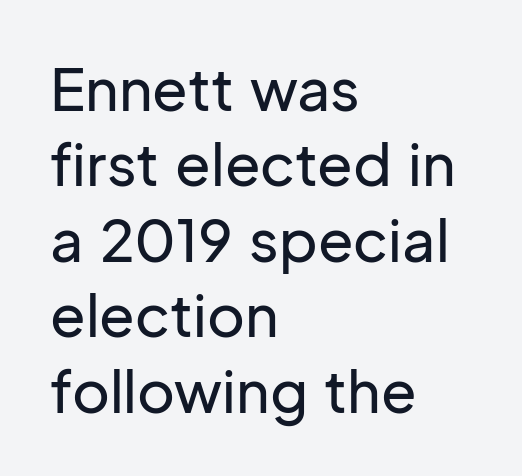
Beneath every word, the page is bare. Caption: multi-line text, flush left, ragged right. The letters advance in unequal steps, a hallmark of proportional type. Upright lettering throughout.
